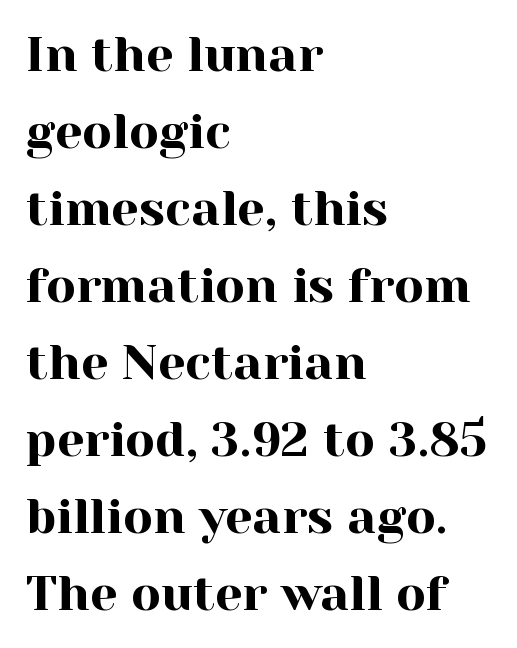
The image shows 49 px serif type, upright; set left-aligned, normal line spacing (1.57x), normal letter spacing, not underlined; a medium x-height.
